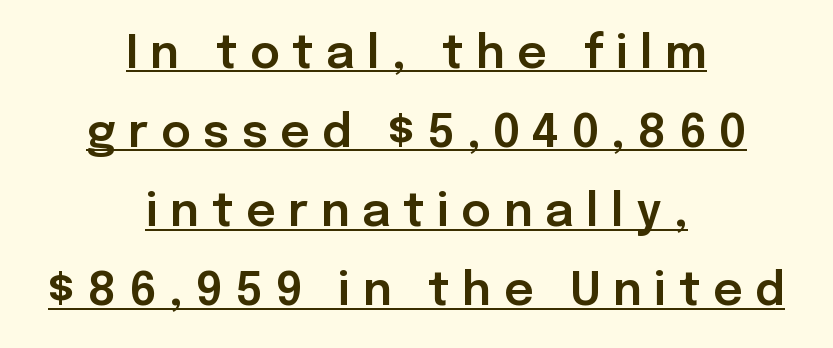
Spacing verdict: proportional, widths tailored to each character. Each line of the rendering has a horizontal stroke beneath the glyphs. There is plenty of visible air inserted between adjacent glyphs. Short and long lines alike share a common midpoint.
